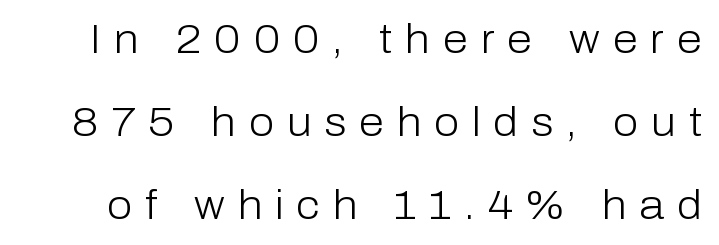
Characters remain perfectly vertical along every line. Summary of vertical rhythm: relaxed, with wide interline spacing. Each letter's strokes conclude bluntly, with no projecting serifs. Is this a fixed-width face? No — the glyphs have proportional, varying widths. Heaviness? Minimal to ordinary, like unemphasized prose. Compared with typical body copy, the letter spacing here is much looser.
